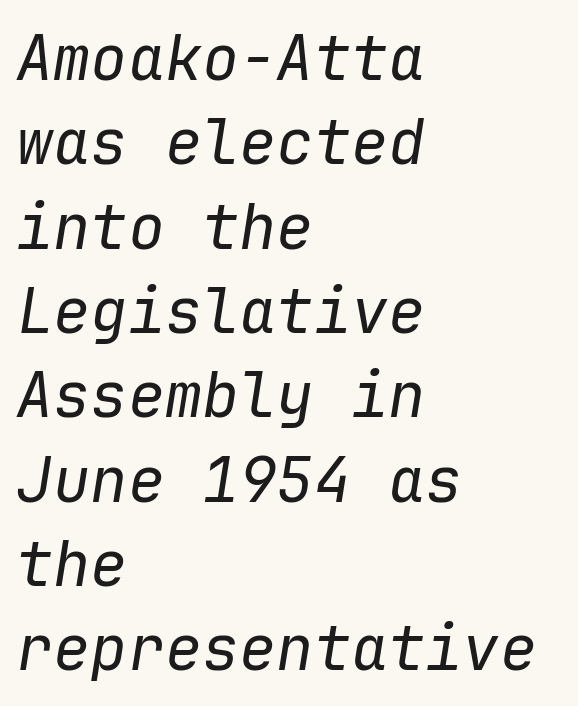
This block has exactly the height ordinary leading produces. Line starts are locked; line ends wander. Here the designer chose a console-style face with uniform glyph widths. Letters rest on an invisible, unmarked baseline.
